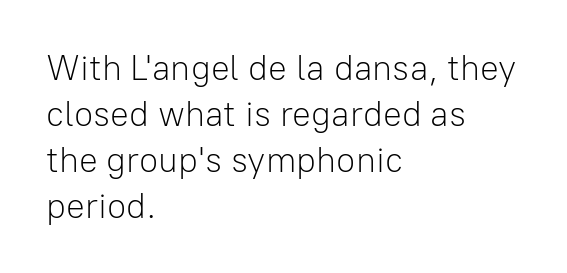
Q: Is the text bold? A: No.
Q: Is the text italic (slanted)? A: No, it is upright.
Q: Is the typeface a serif or a sans-serif typeface? A: Sans-serif.
Q: Is the text underlined? A: No.
Q: How is the paragraph aligned? A: Left-aligned.
Q: Is the spacing between letters normal or unusually wide? A: Normal.
Q: Is the spacing between lines tight, normal or loose? A: Normal.
Q: Width (condensed, normal, or wide)? A: Normal.
Q: Stroke contrast? A: Low.
Q: x-height? A: Medium.
Q: Monospaced? A: No.
